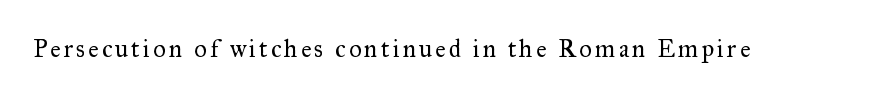
The image shows 25 px text type, upright; set not underlined.
